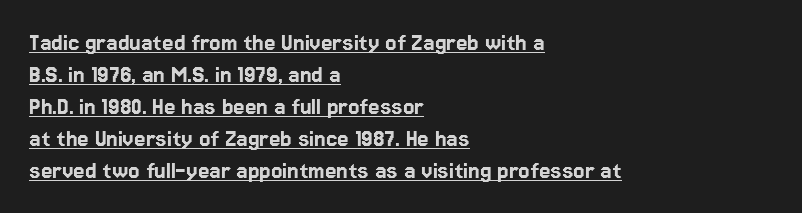
The image shows 26 px text type, upright; set left-aligned, line spacing 1.23x, normal letter spacing, underlined.
